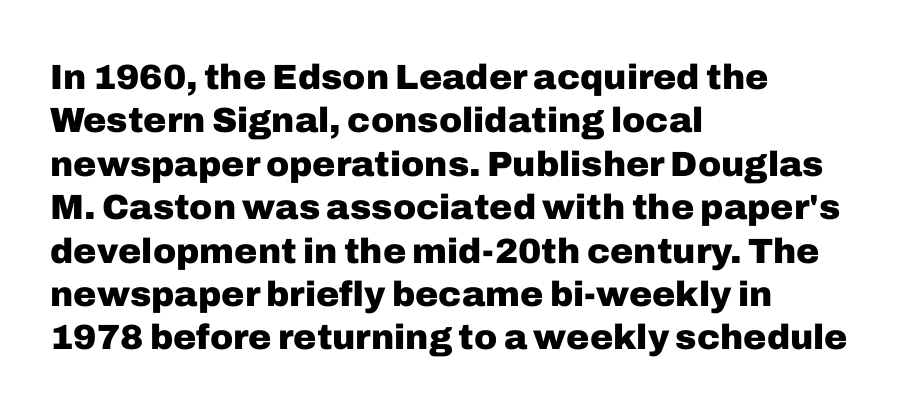
The image shows 35 px heavy sans-serif type, upright; set left-aligned, line spacing 1.24x, normal letter spacing, not underlined; low stroke contrast and a medium x-height.
